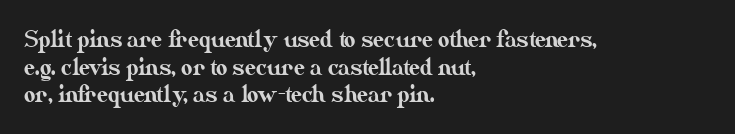
Q: Is the text italic (slanted)? A: No, it is upright.
Q: Is the text underlined? A: No.
Q: How is the paragraph aligned? A: Left-aligned.
Q: Is the spacing between letters normal or unusually wide? A: Normal.
Q: Is the spacing between lines tight, normal or loose? A: Normal.
